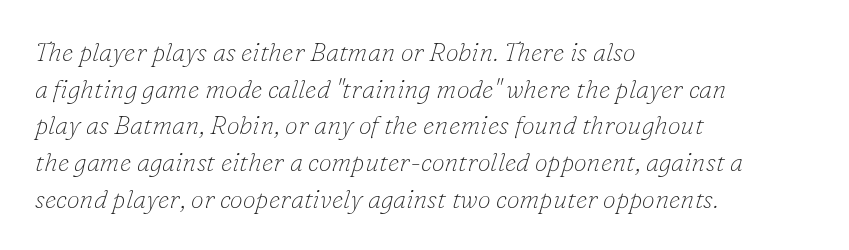
Q: Is the text bold? A: No.
Q: Is the text italic (slanted)? A: Yes, it leans right by about 16 degrees.
Q: Is the text underlined? A: No.
Q: How is the paragraph aligned? A: Left-aligned.
Q: Is the spacing between letters normal or unusually wide? A: Normal.
Q: Is the spacing between lines tight, normal or loose? A: Normal.
